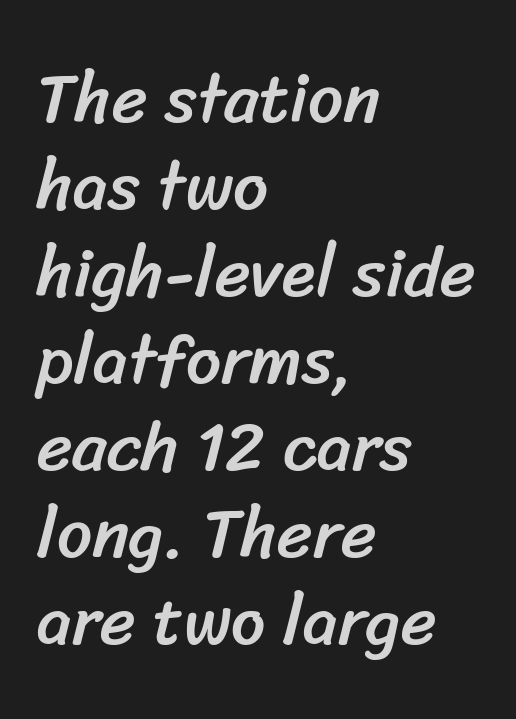
{"serif": "no", "width": "normal", "stroke_contrast": "low", "x_height": "medium", "monospaced": "no", "underline": "no", "align": "left", "line_spacing": "normal", "line_spacing_ratio": 1.26, "letter_spacing": "normal", "letter_spacing_em": 0.0, "glyph_px": 69}
